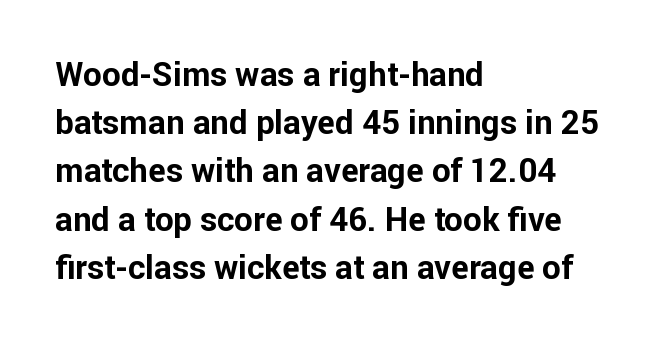
The image shows 33 px bold sans-serif type, upright; set left-aligned, normal line spacing (1.46x), normal letter spacing, not underlined; low stroke contrast and a medium x-height.
